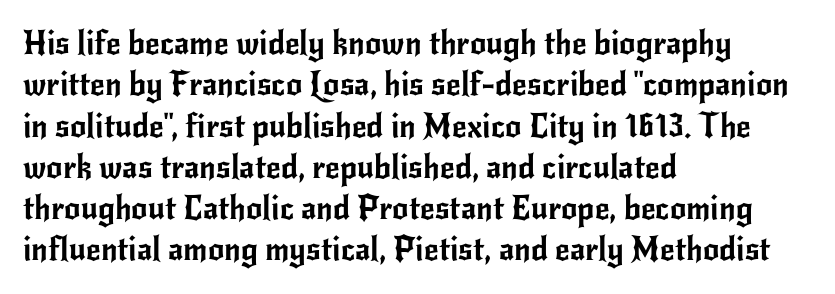
The image shows 32 px sans-serif type, upright; set left-aligned, normal line spacing (1.29x), normal letter spacing, not underlined; low stroke contrast and a small x-height.
